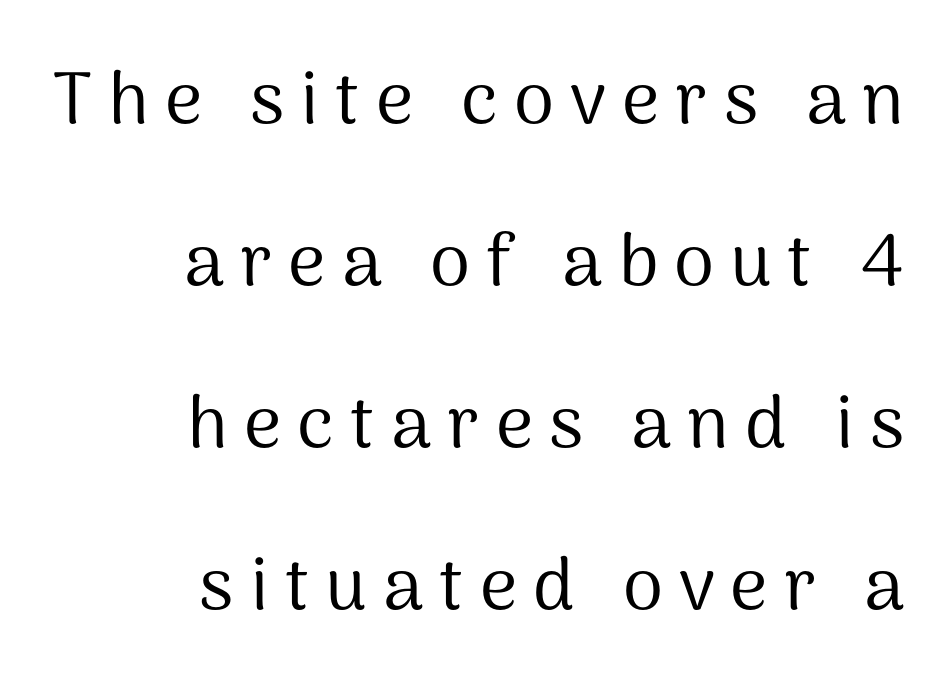
{"serif": "no", "italic": "no", "bold": "no", "weight": "regular", "width": "normal", "stroke_contrast": "medium", "x_height": "medium", "monospaced": "no", "underline": "no", "align": "right", "line_spacing": "loose", "line_spacing_ratio": 2.22, "letter_spacing": "wide", "letter_spacing_em": 0.22, "glyph_px": 73}
